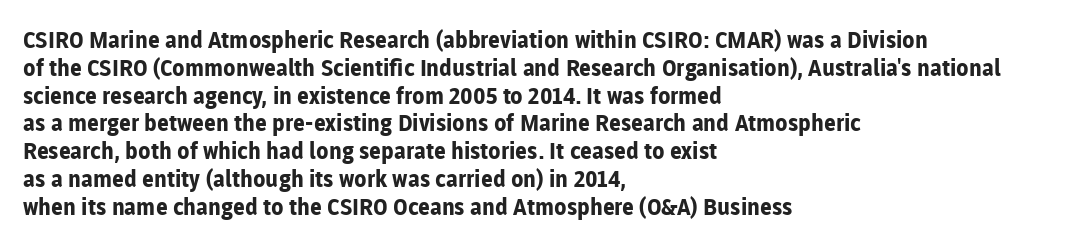
Short and long lines alike share a common starting point at left. Unlike italic type, these characters show no tilt at all. The passage shown is emphatically bold. The face used here is rendered with its standard letterfit. The space beneath each line is pristine and unruled.
